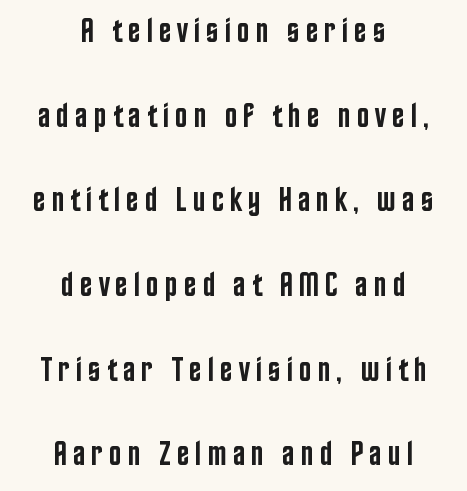
Unmarked baselines from the first word to the last. Notice how the stems are strictly vertical — no italics here. Is there much room between lines? Yes — plenty of vertical air separates them. The passage shown is typed in a proportional face where columns would drift. I'd describe the lettering as semibold — firm but not a full bold.
